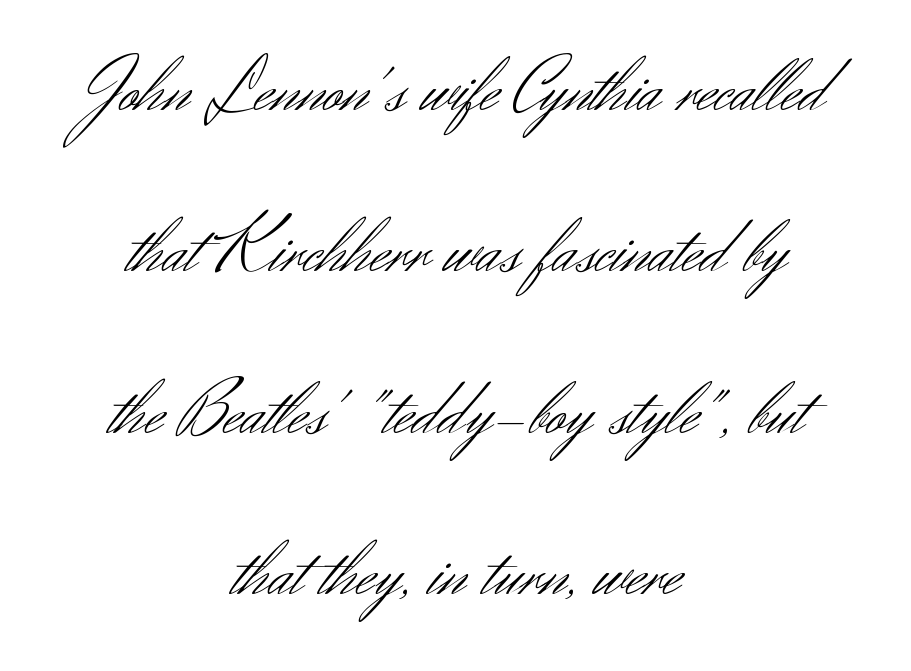
The image shows 78 px light sans-serif type; set centered, loose line spacing (2.07x), normal letter spacing, not underlined; medium stroke contrast and a small x-height.
